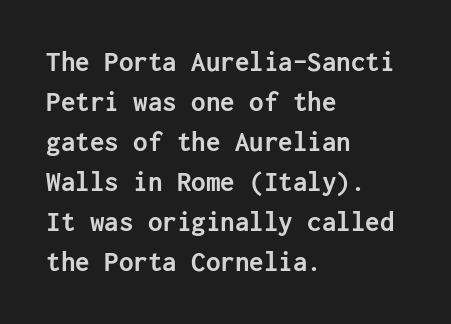
Q: Is the text bold? A: Yes.
Q: Is the text italic (slanted)? A: No, it is upright.
Q: Is the typeface a serif or a sans-serif typeface? A: Sans-serif.
Q: Is the text underlined? A: No.
Q: How is the paragraph aligned? A: Left-aligned.
Q: Is the spacing between letters normal or unusually wide? A: Normal.
Q: Is the spacing between lines tight, normal or loose? A: Normal.
Q: Width (condensed, normal, or wide)? A: Normal.
Q: Stroke contrast? A: Low.
Q: x-height? A: Medium.
